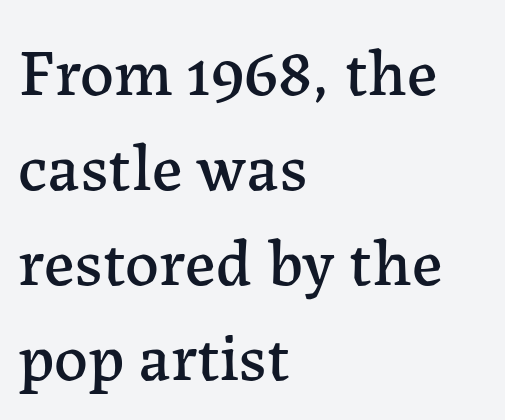
{"serif": "yes", "italic": "no", "width": "normal", "stroke_contrast": "low", "x_height": "medium", "monospaced": "no", "underline": "no", "align": "left", "line_spacing": "normal", "line_spacing_ratio": 1.42, "letter_spacing": "normal", "letter_spacing_em": 0.0, "glyph_px": 67}
